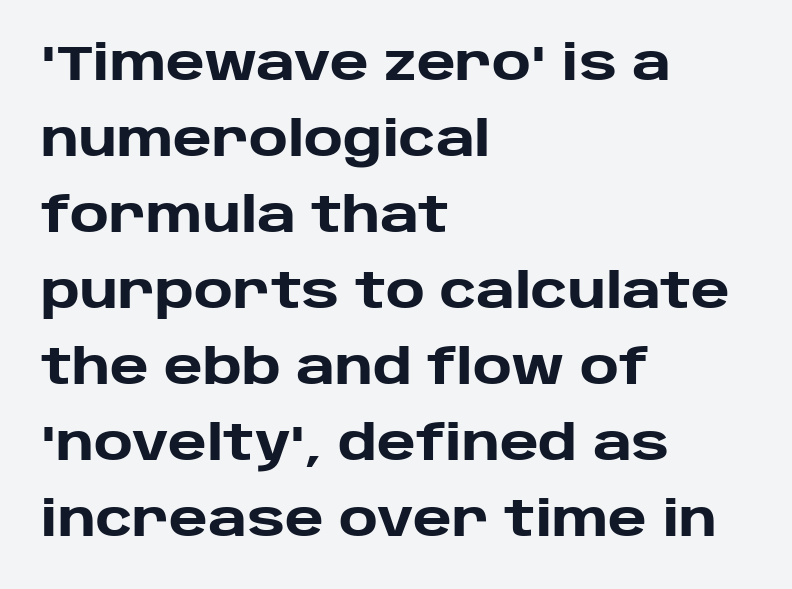
{"serif": "no", "italic": "no", "bold": "yes", "weight": "heavy", "width": "normal", "stroke_contrast": "low", "x_height": "large", "monospaced": "no", "underline": "no", "align": "left", "line_spacing": "normal", "line_spacing_ratio": 1.55, "letter_spacing": "normal", "letter_spacing_em": 0.0, "glyph_px": 49}
